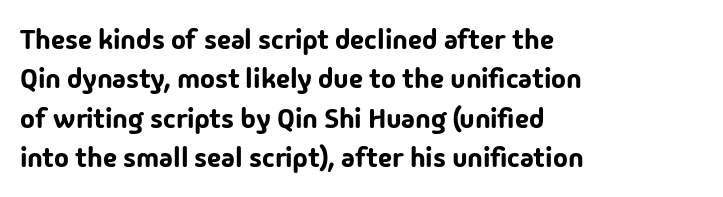
Q: Is the text italic (slanted)? A: No, it is upright.
Q: Is the typeface a serif or a sans-serif typeface? A: Sans-serif.
Q: Is the text underlined? A: No.
Q: How is the paragraph aligned? A: Left-aligned.
Q: Is the spacing between letters normal or unusually wide? A: Normal.
Q: Is the spacing between lines tight, normal or loose? A: Normal.
Q: Width (condensed, normal, or wide)? A: Normal.
Q: Stroke contrast? A: Low.
Q: x-height? A: Medium.
Q: Monospaced? A: No.
